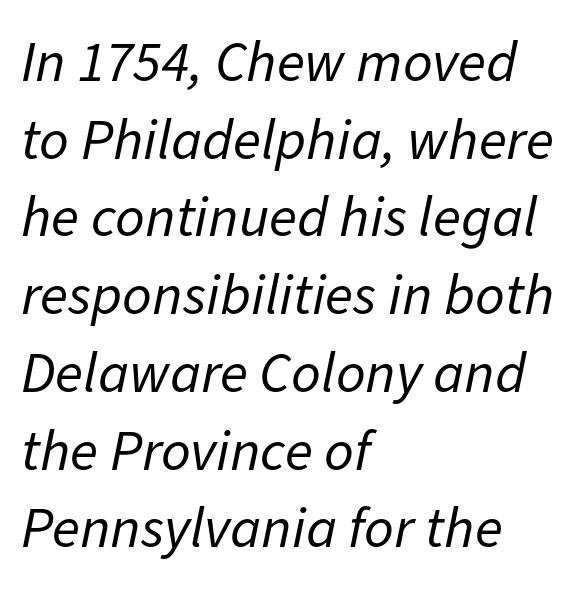
Proportional: the letters do not fall into vertical columns. Stems and bowls with no extra thickness — not bold. The tracking reads as untouched default to a designer's eye. Leading matches the norm, producing a regular column. The typesetter chose a ragged-right arrangement here.
